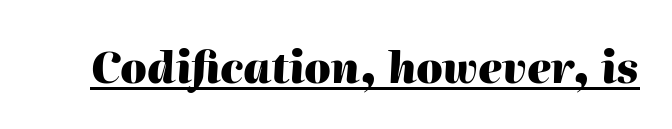
The axis of the letterforms is tilted away from vertical. Observe the ordinary spacing: letters are neighbours, not strangers. The font is running at its bold setting. This sample carries an underscore along the baseline area. Proportional: the letters do not fall into vertical columns.
